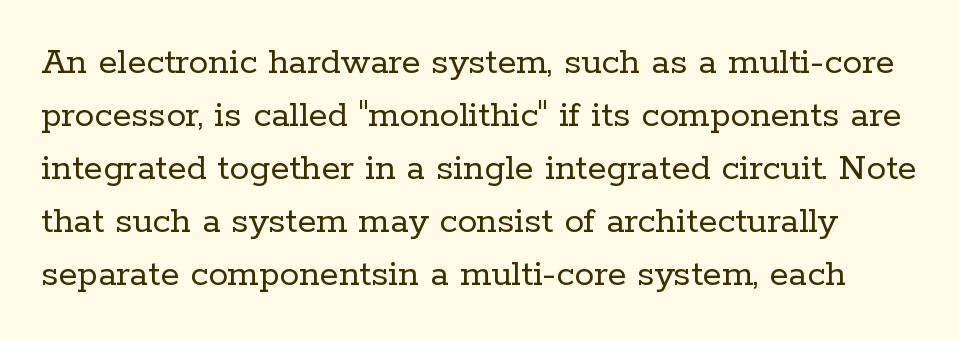
Observe the serifs anchoring each vertical stroke in this sample. Just letters on the line, the space beneath them empty. The face used here is rendered with its standard letterfit. Is the stroke heavy? The answer is a plain regular-or-lighter.
